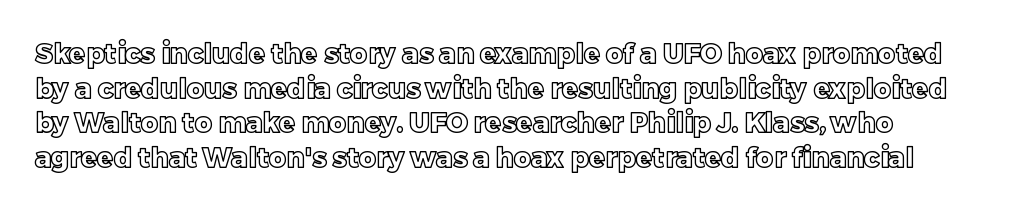
The image shows 27 px text type, upright; set normal line spacing (1.28x), normal letter spacing, not underlined.
